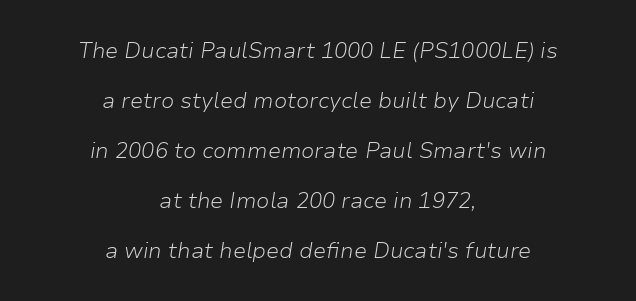
Q: Is the text bold? A: No.
Q: Is the text italic (slanted)? A: Yes, it leans right by about 9 degrees.
Q: Is the text underlined? A: No.
Q: How is the paragraph aligned? A: Centered.
Q: Is the spacing between letters normal or unusually wide? A: Normal.
Q: Is the spacing between lines tight, normal or loose? A: Loose.
